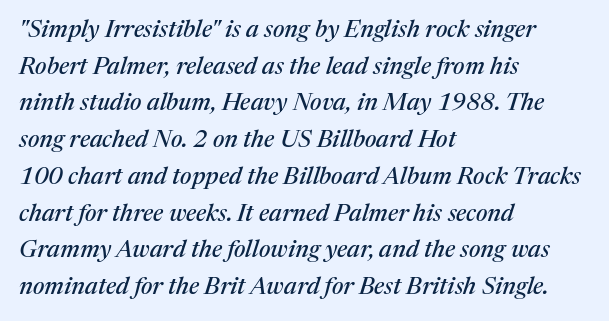
The image shows 24 px text type, italic (leaning right); set left-aligned, normal line spacing (1.53x), normal letter spacing, not underlined.
